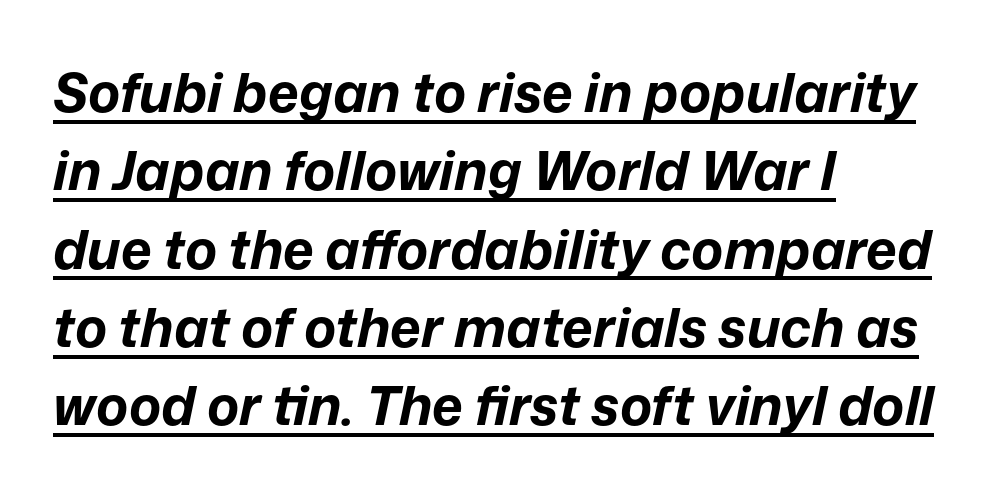
The image shows 54 px bold type, italic (leaning right); set left-aligned, normal line spacing (1.45x), normal letter spacing, underlined; low stroke contrast and a medium x-height.
